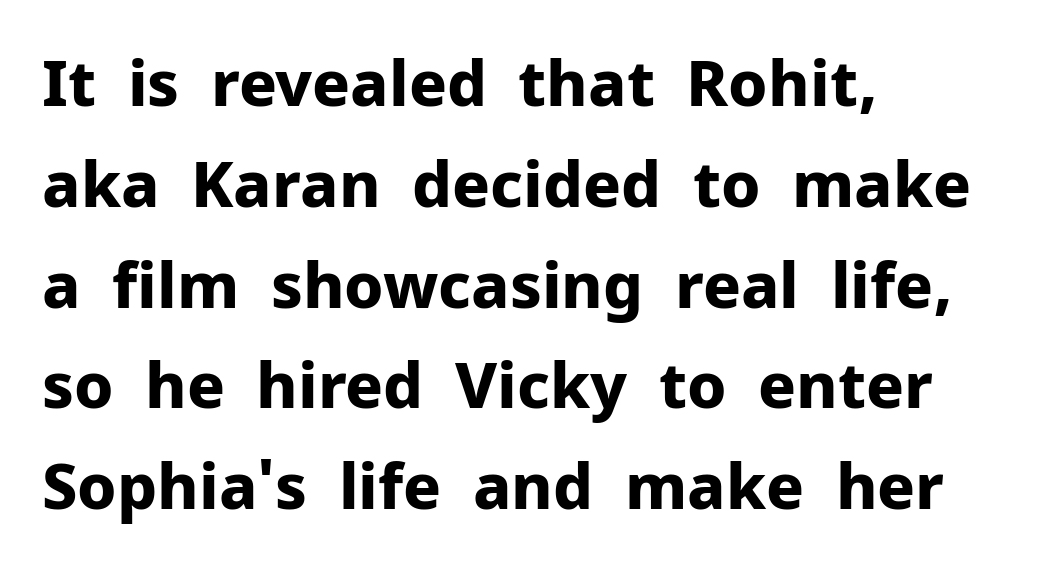
The image shows 63 px bold sans-serif type, upright; set left-aligned, normal line spacing (1.6x), normal letter spacing, not underlined; low stroke contrast and a medium x-height.
